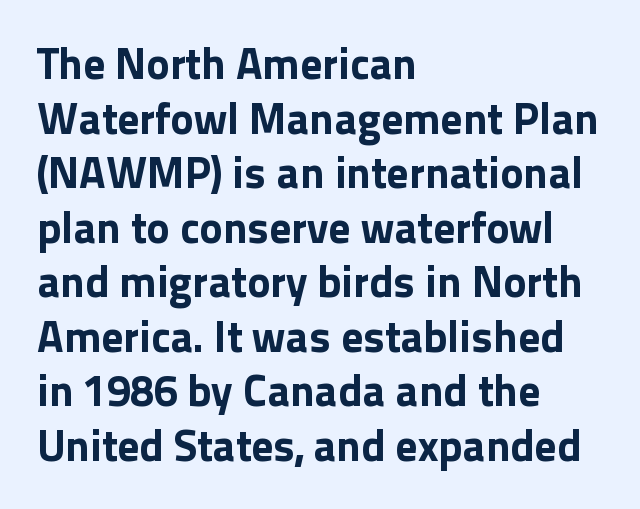
{"serif": "no", "italic": "no", "bold": "yes", "weight": "bold", "width": "normal", "x_height": "medium", "monospaced": "no", "underline": "no", "align": "left", "line_spacing_ratio": 1.24, "letter_spacing": "normal", "letter_spacing_em": 0.0, "glyph_px": 44}
